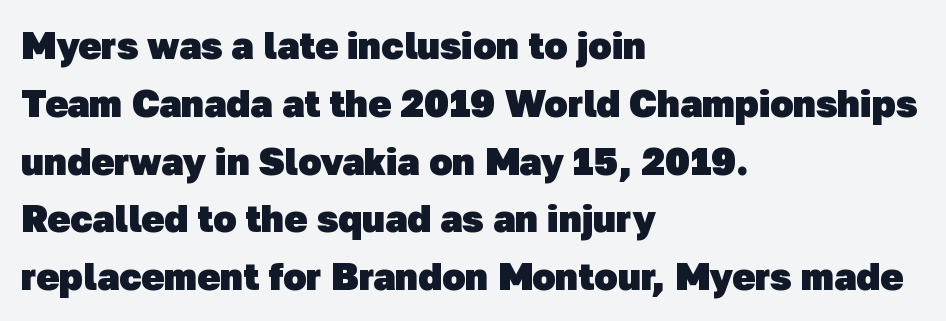
Honestly, there is no underline to notice here at all. The rag falls on the right side of this text block. Normally led — the rows are evenly, conventionally spaced. Note the varied advance widths — an 'i' is clearly narrower than an 'm'. You'd pick this weight for a headline — it's a proper bold. Honestly, the letter spacing is just normal — you wouldn't notice it.
